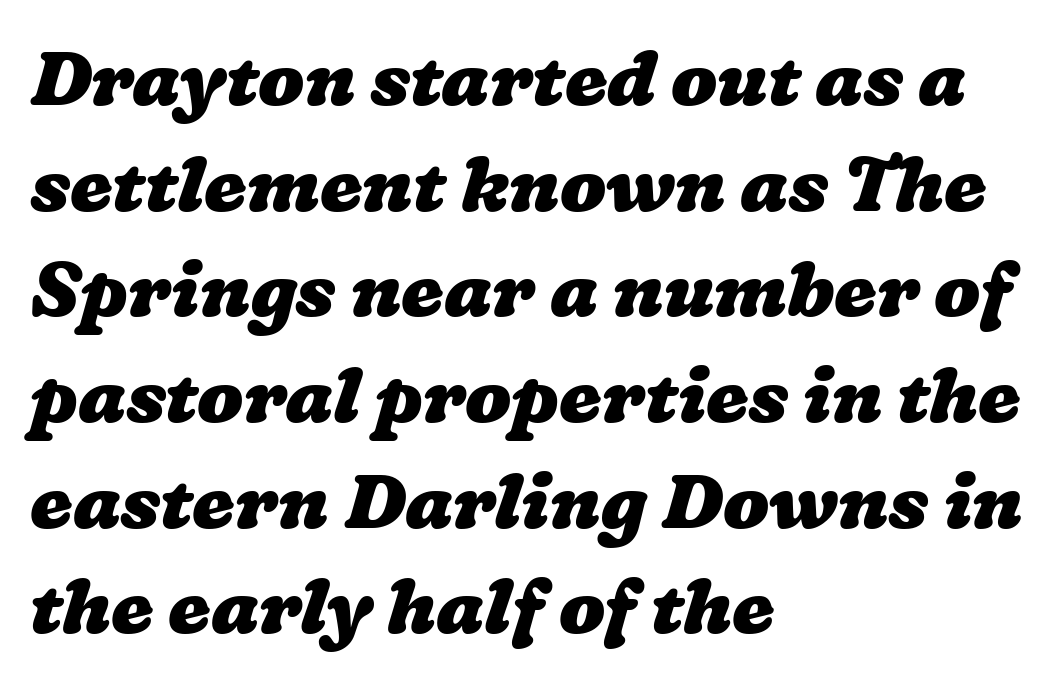
The image shows 76 px heavy, wide type; set left-aligned, normal line spacing (1.39x), normal letter spacing, not underlined; low stroke contrast and a medium x-height.
